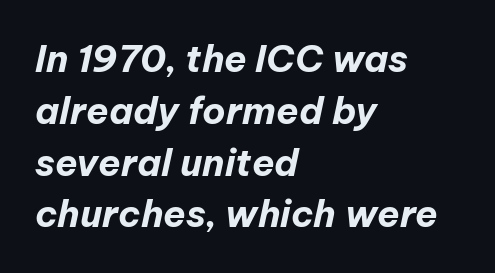
The image shows 37 px bold type, italic (leaning right); set left-aligned, normal line spacing (1.4x), normal letter spacing, not underlined; low stroke contrast and a medium x-height.
